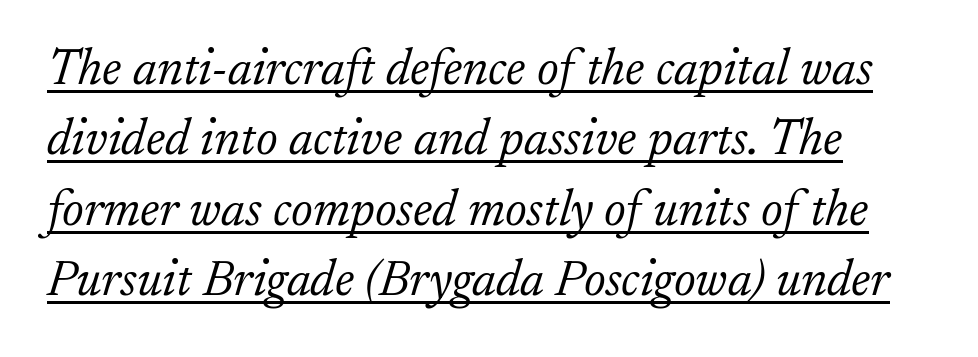
The image shows 50 px light serif type, italic (leaning right); set left-aligned, normal line spacing (1.41x), normal letter spacing, underlined; low stroke contrast and a small x-height.
